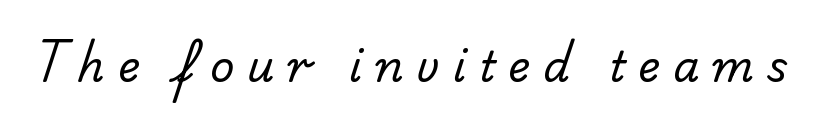
{"serif": "no", "bold": "no", "weight": "regular", "width": "normal", "stroke_contrast": "low", "x_height": "small", "monospaced": "no", "underline": "no", "letter_spacing": "wide", "letter_spacing_em": 0.31, "glyph_px": 42}
